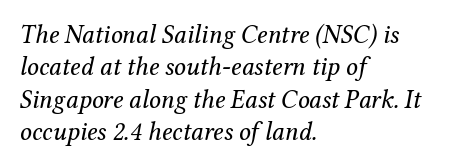
Tracking here is standard; glyphs follow each other at the usual distance. The passage shown is not bold in any degree. Interline gaps are of average width in this sample. It's the slanting kind of type. The lines in this sample share a left origin and differ only in where they stop. The foot of each line stays bare and open.
